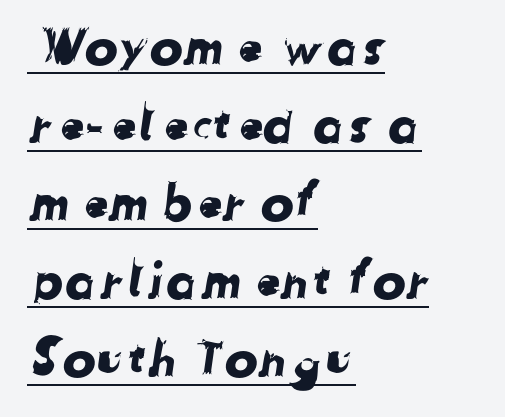
{"serif": "no", "width": "normal", "stroke_contrast": "low", "x_height": "medium", "monospaced": "no", "underline": "yes", "align": "left", "line_spacing": "normal", "line_spacing_ratio": 1.56, "letter_spacing": "normal", "letter_spacing_em": 0.0, "glyph_px": 50}
